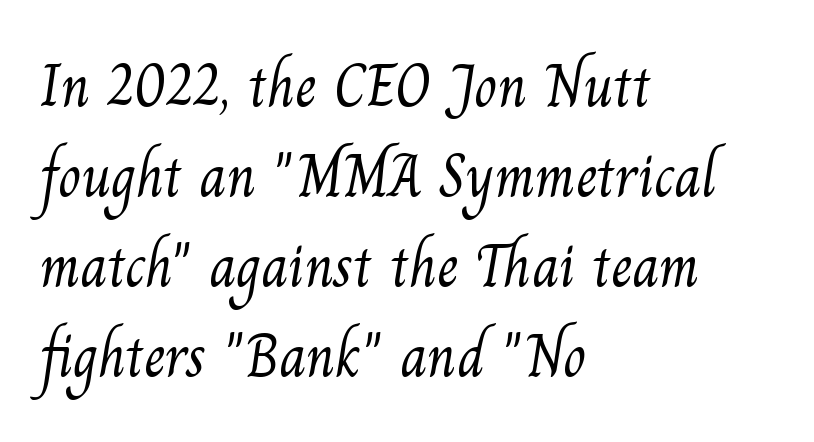
Q: Is the text bold? A: No.
Q: Is the typeface a serif or a sans-serif typeface? A: Serif.
Q: Is the text underlined? A: No.
Q: How is the paragraph aligned? A: Left-aligned.
Q: Is the spacing between letters normal or unusually wide? A: Normal.
Q: Is the spacing between lines tight, normal or loose? A: Normal.
Q: Width (condensed, normal, or wide)? A: Normal.
Q: Stroke contrast? A: Medium.
Q: x-height? A: Small.
Q: Monospaced? A: No.
